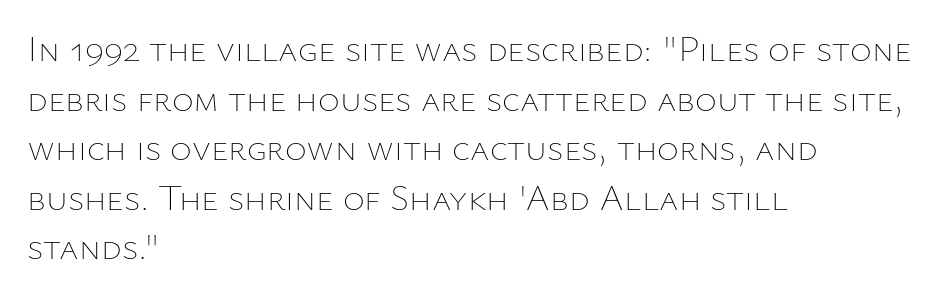
Q: Is the text bold? A: No.
Q: Is the text italic (slanted)? A: No, it is upright.
Q: Is the text underlined? A: No.
Q: How is the paragraph aligned? A: Left-aligned.
Q: Is the spacing between letters normal or unusually wide? A: Normal.
Q: Is the spacing between lines tight, normal or loose? A: Normal.
Q: Width (condensed, normal, or wide)? A: Normal.
Q: Stroke contrast? A: Low.
Q: x-height? A: Medium.
Q: Monospaced? A: No.
